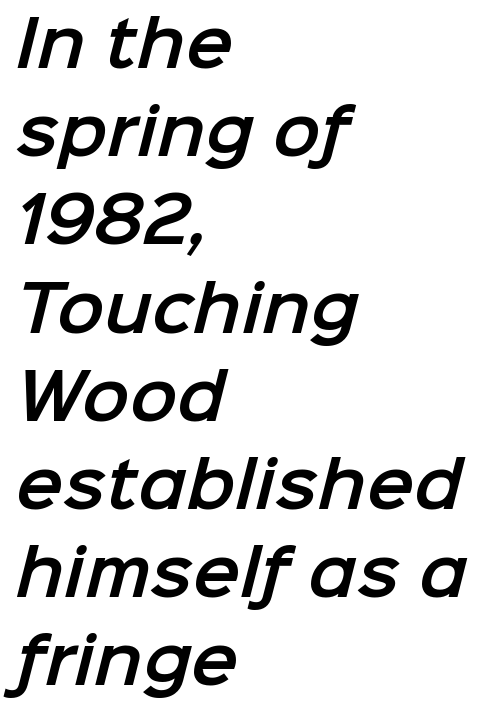
The text block is weighted toward the left margin, trailing off unevenly rightward. The space directly below the letters is spotless. The face used here is a sans, in the tradition of grotesques and geometrics. These lines sit exactly where default settings would place them. The passage shown is typed in a proportional face where columns would drift. The passage shown has conventional tracking throughout.
